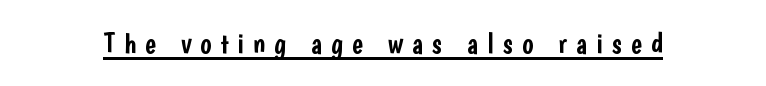
{"serif": "no", "italic": "no", "width": "condensed", "stroke_contrast": "low", "x_height": "medium", "monospaced": "no", "underline": "yes", "letter_spacing": "wide", "letter_spacing_em": 0.31, "glyph_px": 29}
